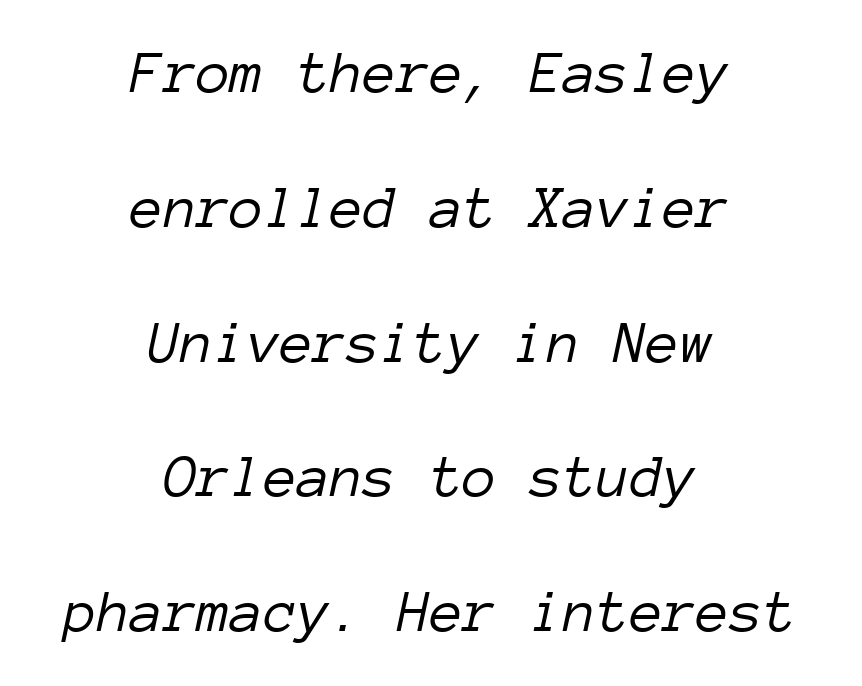
Honestly, the letter spacing is just normal — you wouldn't notice it. Visually the block forms a symmetrical silhouette, jagged on both flanks. Underlining? Definitely not there. The cut favours lightness, reaching ordinary text weight at its darkest. Every character here occupies the same horizontal width, giving the sample a typewriter-like rhythm.
